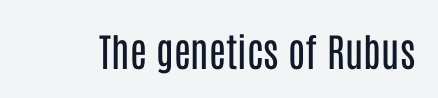
The characters are drawn with everyday or finer stroke widths. Lines of text with bare space underneath. Character widths vary here, with narrow letters taking less room than wide ones. The gaps between neighbouring characters are ordinary and unremarkable. Type style note: lacks serifs. The type sits square on the baseline with zero lean.
